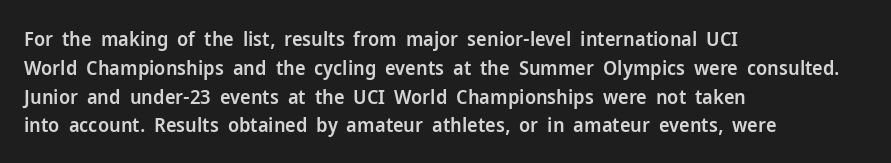
The image shows 20 px text type, upright; set left-aligned, normal line spacing (1.44x), normal letter spacing, not underlined.
